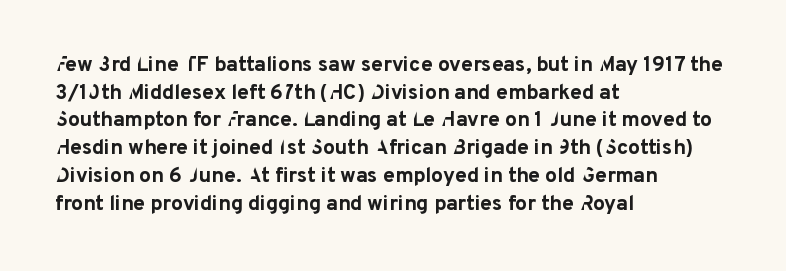
The image shows 21 px bold type, upright; set left-aligned, normal line spacing (1.32x), normal letter spacing, not underlined.
